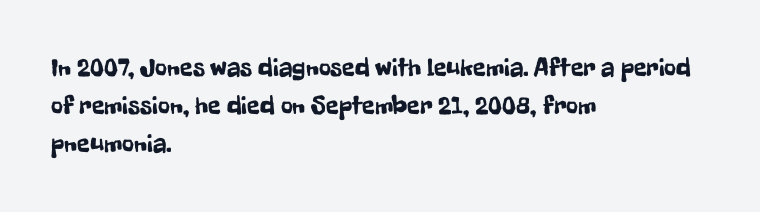
{"italic": "no", "underline": "no", "align": "left", "line_spacing": "normal", "line_spacing_ratio": 1.47, "letter_spacing": "normal", "letter_spacing_em": 0.0, "glyph_px": 26}
